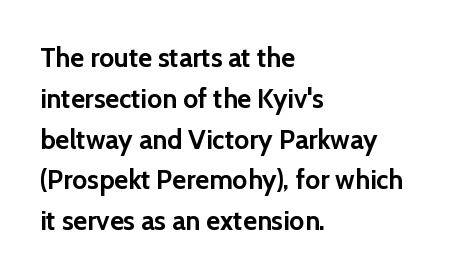
This is the regular roman posture of the typeface. Regarding leading, the lines here are spaced in the standard way. Heft: maximum for text — a bold. The specimen omits any rule beneath the text block's lines.
